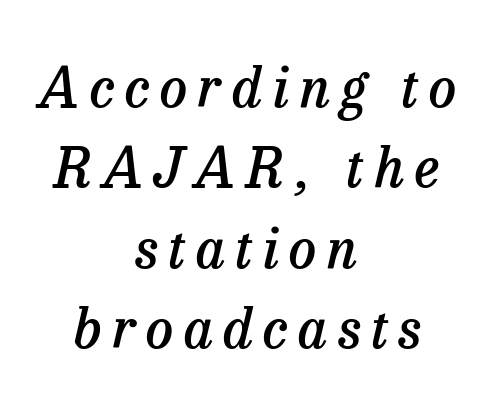
{"serif": "yes", "italic": "yes", "lean": "right", "slant_degrees": 13, "bold": "semi", "weight": "semibold", "width": "normal", "stroke_contrast": "low", "x_height": "medium", "monospaced": "no", "underline": "no", "align": "center", "line_spacing": "normal", "line_spacing_ratio": 1.46, "glyph_px": 55}
